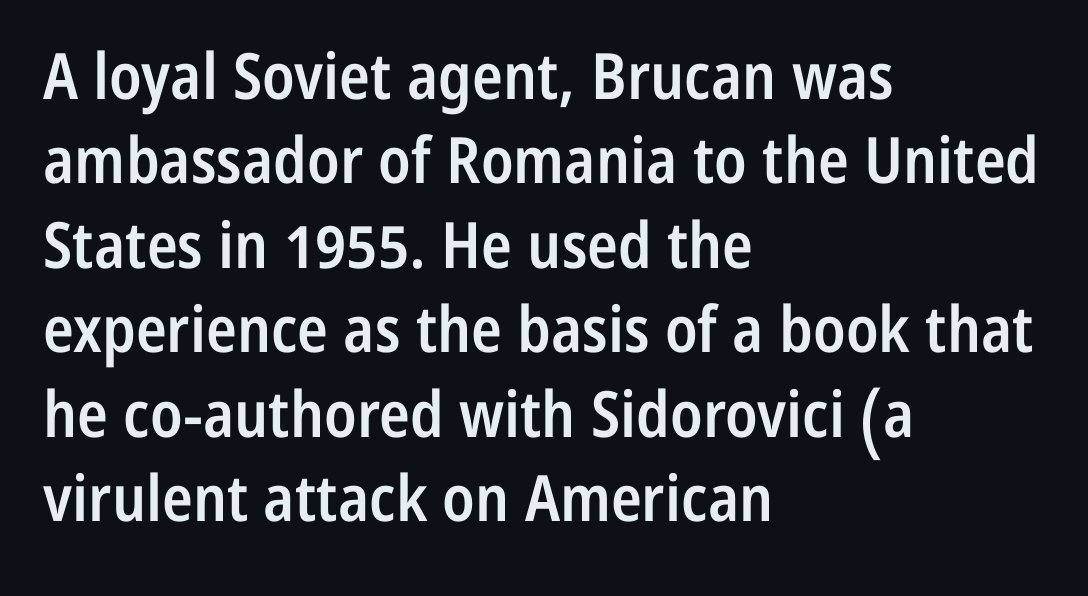
{"serif": "no", "italic": "no", "bold": "semi", "weight": "semibold", "width": "condensed", "stroke_contrast": "low", "x_height": "medium", "monospaced": "no", "underline": "no", "align": "left", "line_spacing": "normal", "line_spacing_ratio": 1.32, "letter_spacing": "normal", "letter_spacing_em": 0.0, "glyph_px": 64}
